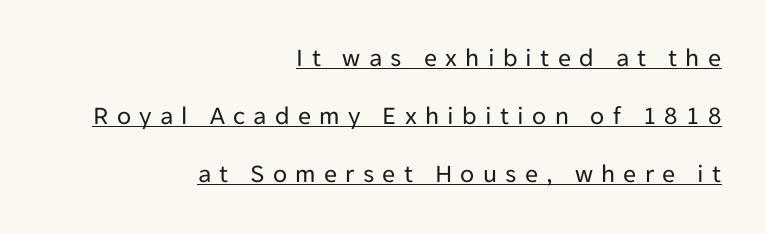
{"italic": "no", "bold": "no", "underline": "yes", "align": "right", "line_spacing": "loose", "line_spacing_ratio": 2.23, "letter_spacing": "wide", "letter_spacing_em": 0.32, "glyph_px": 26}
